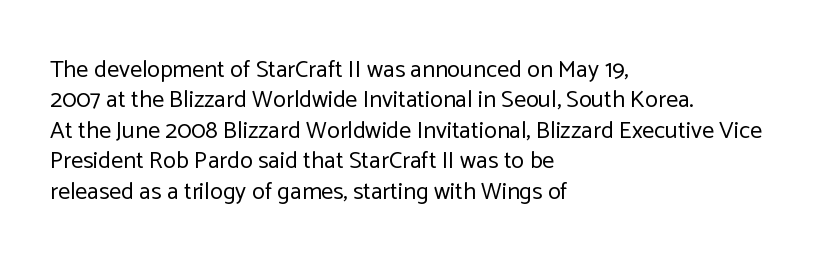
{"italic": "no", "bold": "no", "underline": "no", "align": "left", "line_spacing": "normal", "line_spacing_ratio": 1.27, "letter_spacing": "normal", "letter_spacing_em": 0.0, "glyph_px": 24}
